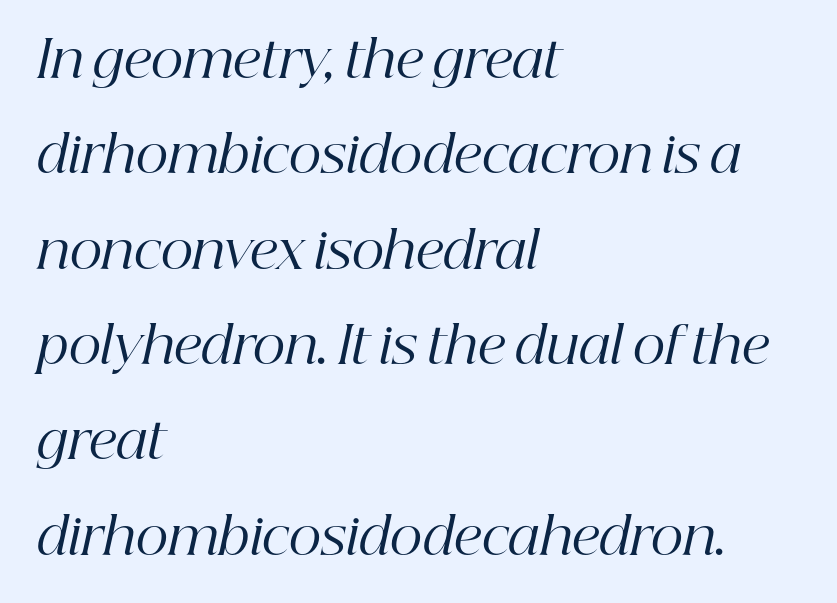
It's the slanting kind of type. The typeface has the unassuming heft of standard copy or less. The letters advance in unequal steps, a hallmark of proportional type. The string is rendered with underlining switched off.
